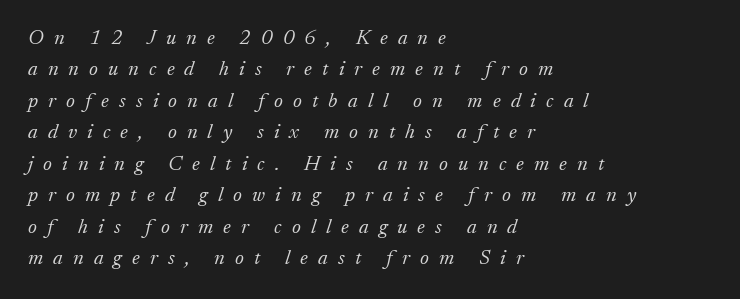
Casual observation: everything's shoved over to the left. Slant detected: the letters are inclined. Is the stroke heavy? The answer is a plain regular-or-lighter. The zone under the glyphs is completely vacant.
